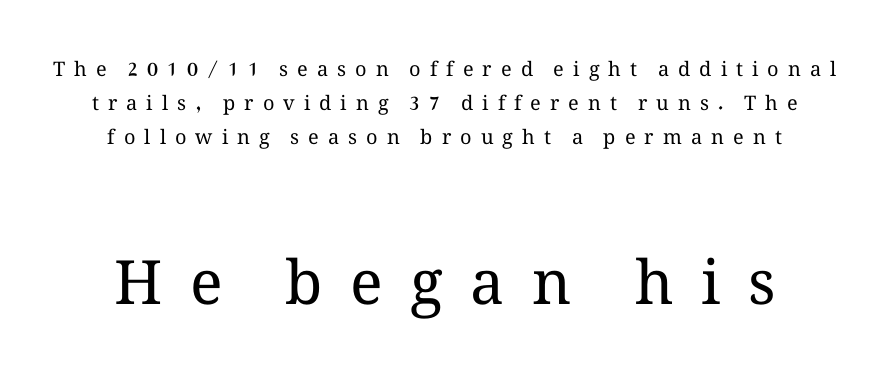
{"italic": "no", "bold": "no", "weight": "regular", "width": "normal", "stroke_contrast": "medium", "x_height": "medium", "monospaced": "no", "underline": "no", "align": "center", "line_spacing": "normal", "line_spacing_ratio": 1.69, "letter_spacing": "wide", "letter_spacing_em": 0.45, "larger_block": "second", "size_ratio": 3.05, "glyph_px": 61}
